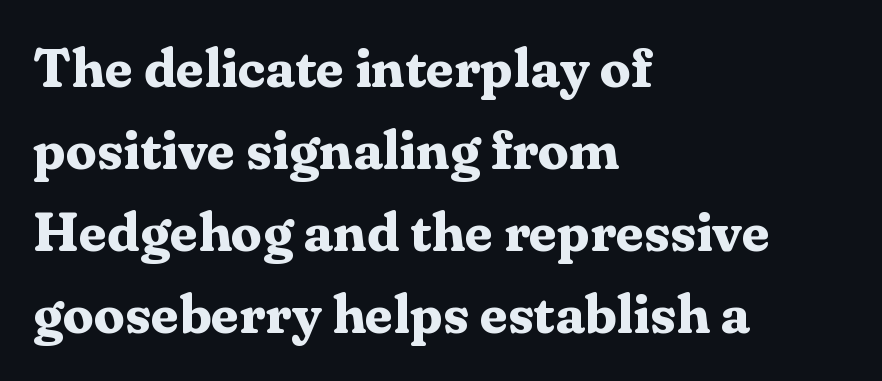
Vertical spacing — default. The letterforms sit shoulder to shoulder at normal distance. Does the copy run flush right? No — it runs flush left. Each letter keeps its own natural width here, so spacing adapts to shape. The area under the type is left untouched.
